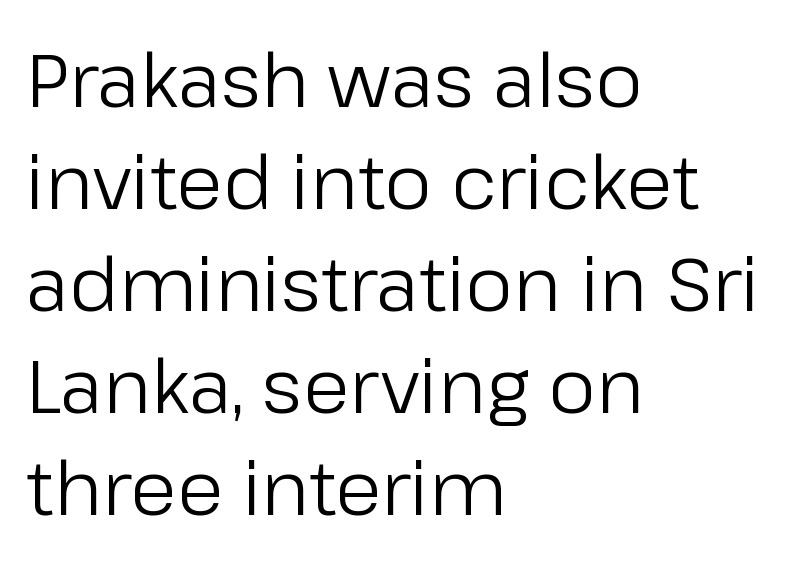
This sample is left-justified, so line endings fall wherever the words run out. Here the designer chose a conventional face with non-uniform glyph widths. This sample uses an upright cut, with every glyph sitting square on the baseline. Think standard paragraph weight, or any step lighter than that. Nobody drew a line under any word here. The font family rendered here belongs to the sans-serif group.
